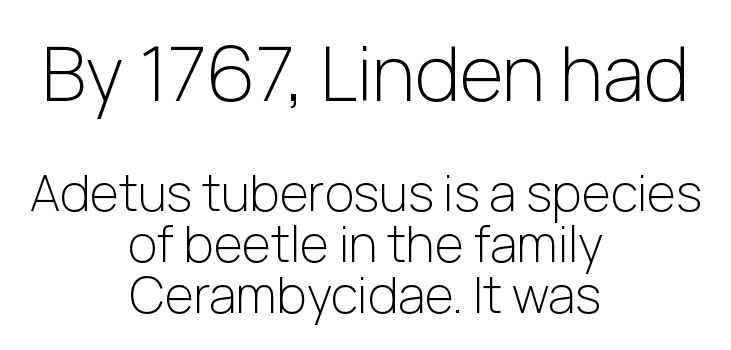
The image shows 75 px light sans-serif type, upright; set centered, tight line spacing (1.02x), normal letter spacing, not underlined; the first (top) block is 1.5x larger; low stroke contrast and a medium x-height.
